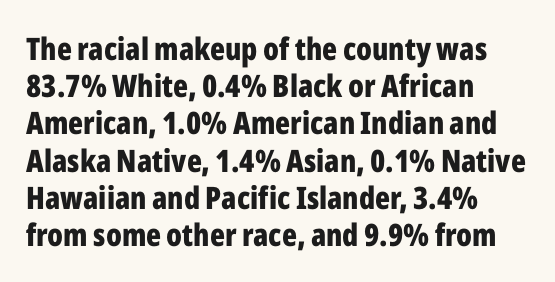
{"serif": "no", "italic": "no", "bold": "yes", "weight": "bold", "width": "condensed", "stroke_contrast": "low", "x_height": "medium", "monospaced": "no", "underline": "no", "align": "left", "line_spacing_ratio": 1.2, "letter_spacing": "normal", "letter_spacing_em": 0.0, "glyph_px": 31}
